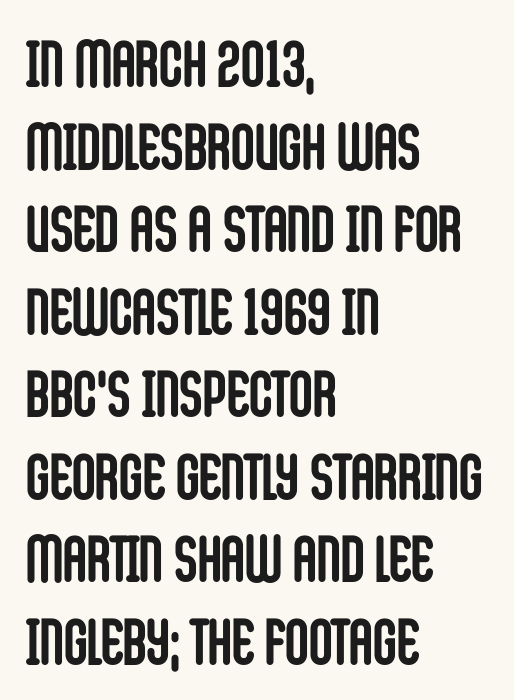
{"serif": "no", "italic": "no", "bold": "yes", "weight": "semibold", "width": "condensed", "stroke_contrast": "low", "x_height": "large", "monospaced": "no", "underline": "no", "align": "left", "line_spacing": "normal", "line_spacing_ratio": 1.27, "letter_spacing": "normal", "letter_spacing_em": 0.0, "glyph_px": 65}
